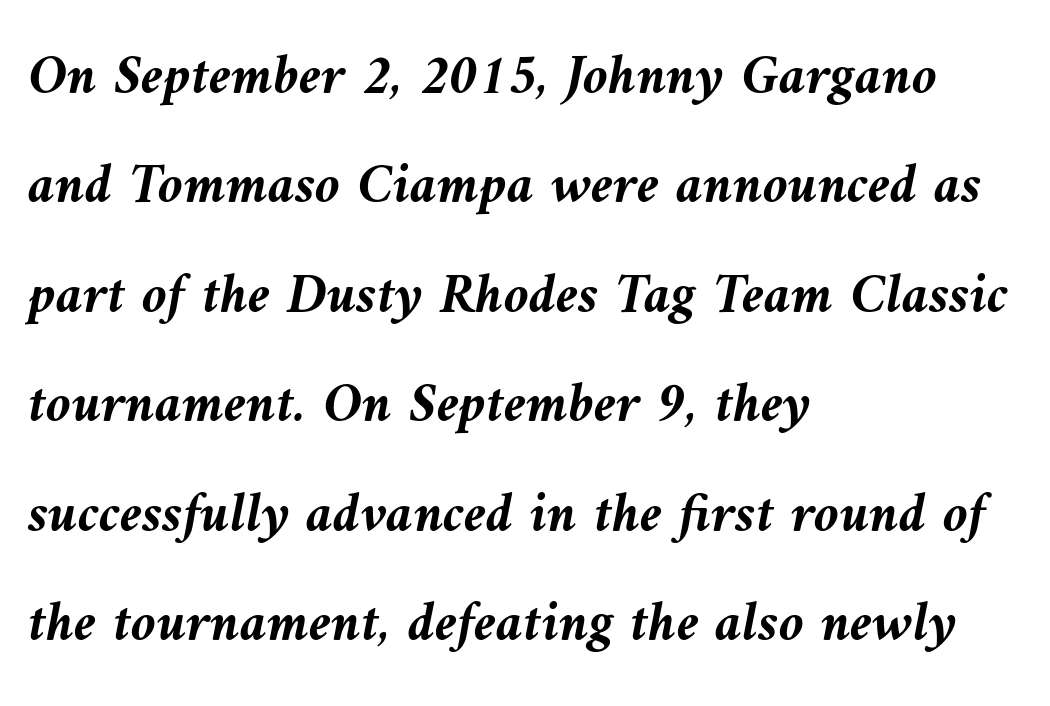
Q: Is the text bold? A: Yes.
Q: Is the text italic (slanted)? A: Yes, it leans left by about 9 degrees.
Q: Is the text underlined? A: No.
Q: How is the paragraph aligned? A: Left-aligned.
Q: Is the spacing between letters normal or unusually wide? A: Normal.
Q: Is the spacing between lines tight, normal or loose? A: Loose.
Q: Width (condensed, normal, or wide)? A: Normal.
Q: Stroke contrast? A: Medium.
Q: x-height? A: Medium.
Q: Monospaced? A: No.
